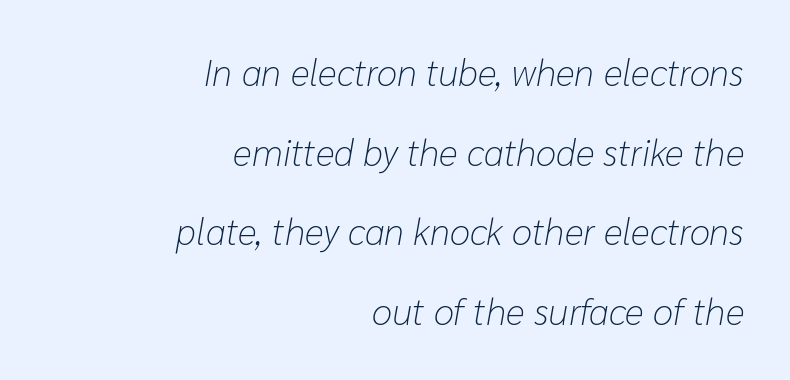
{"italic": "yes", "lean": "right", "slant_degrees": 10, "bold": "no", "weight": "light", "width": "normal", "stroke_contrast": "low", "x_height": "medium", "monospaced": "no", "underline": "no", "align": "right", "line_spacing": "loose", "line_spacing_ratio": 2.15, "letter_spacing": "normal", "letter_spacing_em": 0.0, "glyph_px": 37}
